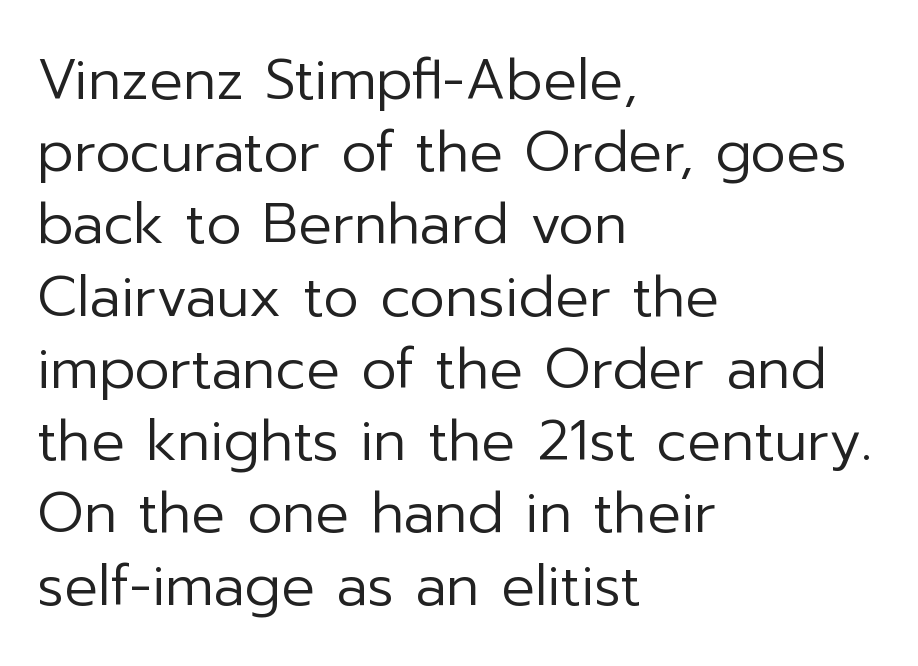
Posture: straight, roman, zero tilt. Left-aligned paragraph, ragged on the right. The foot of each line stays bare and open. Stroke thickness stays within the range of a standard reading face or lighter.
